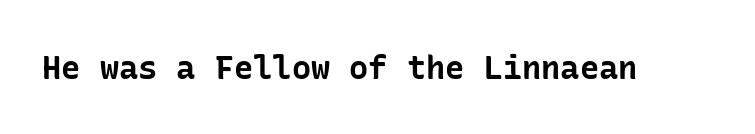
The image shows 32 px bold sans-serif type, upright; set normal letter spacing, not underlined; low stroke contrast and a medium x-height.
